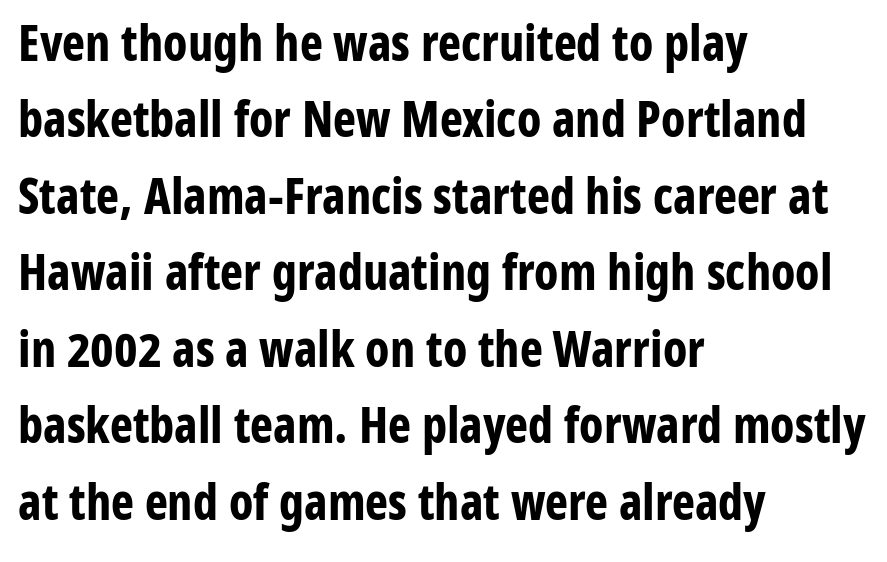
Each line starts at the same left margin while the right side varies. The block of text has a typical density, with ordinary space between rows. Words float on clear page, feet unadorned. Italic: no, the glyphs are upright roman. Font category for this specimen: sans-serif.
